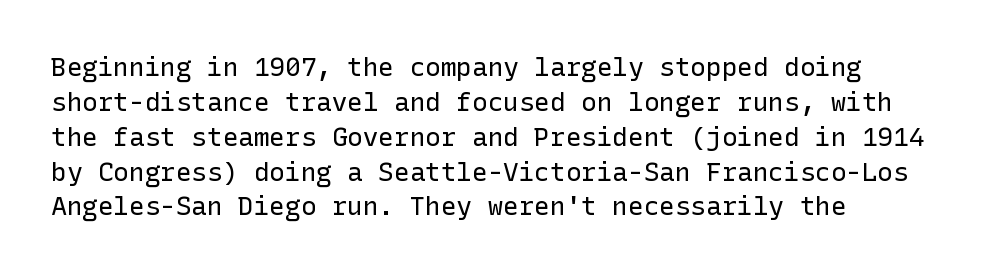
The image shows 26 px text type, upright; set left-aligned, normal line spacing (1.34x), normal letter spacing, not underlined.
